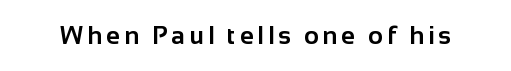
Q: Is the text bold? A: Yes.
Q: Is the text italic (slanted)? A: No, it is upright.
Q: Is the text underlined? A: No.
